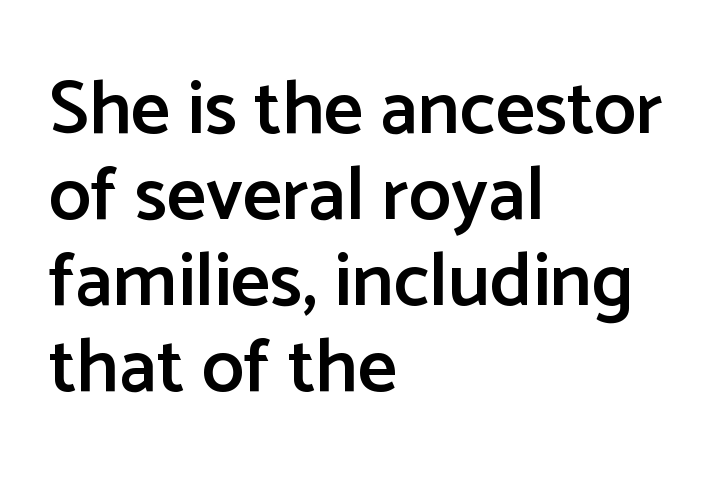
Q: Is the text bold? A: Semi-bold.
Q: Is the text italic (slanted)? A: No, it is upright.
Q: Is the typeface a serif or a sans-serif typeface? A: Sans-serif.
Q: Is the text underlined? A: No.
Q: How is the paragraph aligned? A: Left-aligned.
Q: Is the spacing between letters normal or unusually wide? A: Normal.
Q: Is the spacing between lines tight, normal or loose? A: Tight.
Q: Width (condensed, normal, or wide)? A: Normal.
Q: Stroke contrast? A: Low.
Q: x-height? A: Medium.
Q: Monospaced? A: No.
